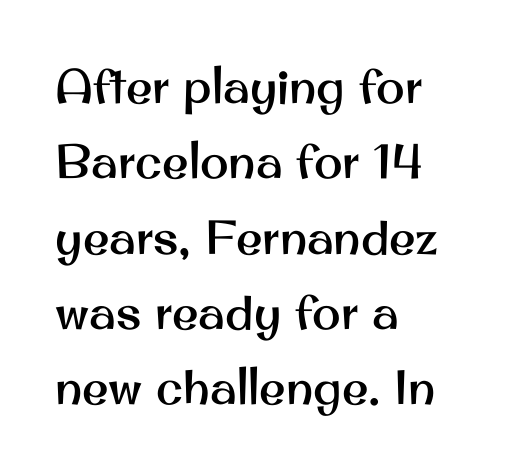
{"serif": "no", "italic": "no", "width": "normal", "stroke_contrast": "medium", "x_height": "small", "monospaced": "no", "underline": "no", "align": "left", "line_spacing": "normal", "line_spacing_ratio": 1.57, "letter_spacing": "normal", "letter_spacing_em": 0.0, "glyph_px": 48}
